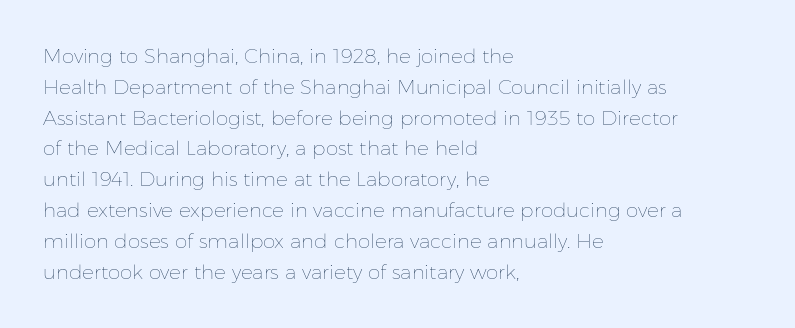
The image shows 20 px text type, upright; set left-aligned, normal line spacing (1.54x), normal letter spacing, not underlined.
